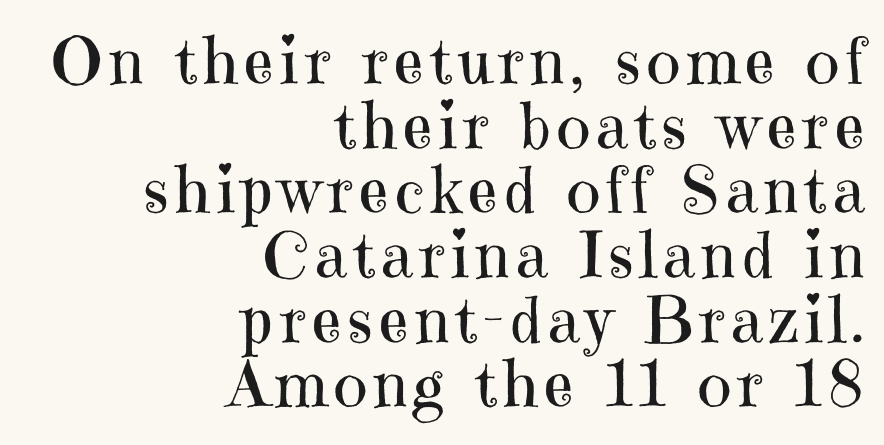
Note: serifs present on the glyphs. Closely set lines give the paragraph a compact silhouette. Underline: absent. Each letter keeps its own natural width here, so spacing adapts to shape. The passage is arranged like a letterhead date or caption credit — flush right. No heavy texture on the line: the type isn't bold.
